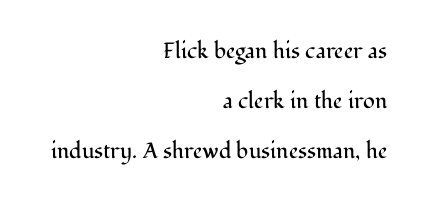
The image shows 22 px text type, upright; set right-aligned, loose line spacing (2.27x), normal letter spacing, not underlined.
